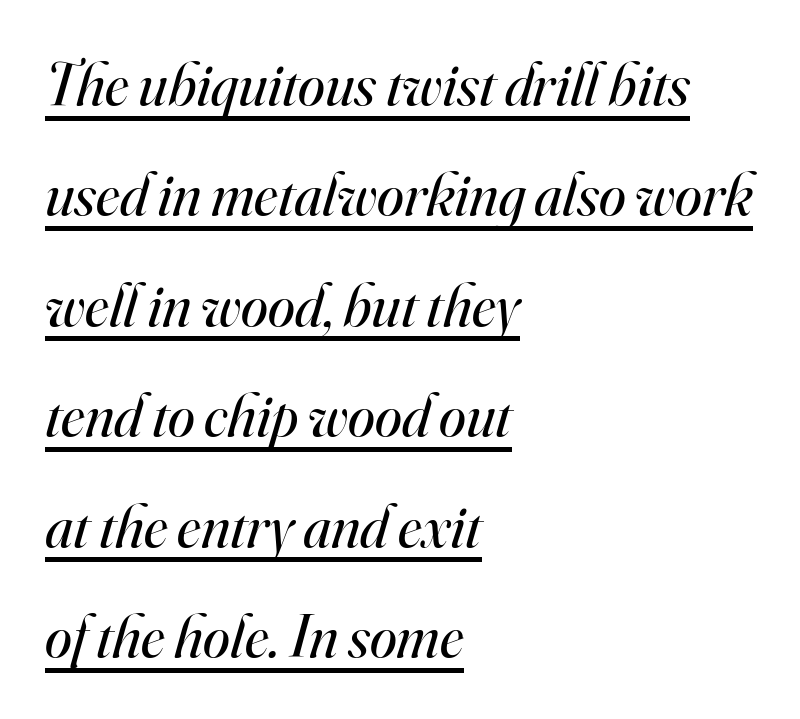
The image shows 61 px regular-weight serif type, italic (leaning right); set left-aligned, line spacing 1.81x, normal letter spacing, underlined; high stroke contrast and a small x-height.
